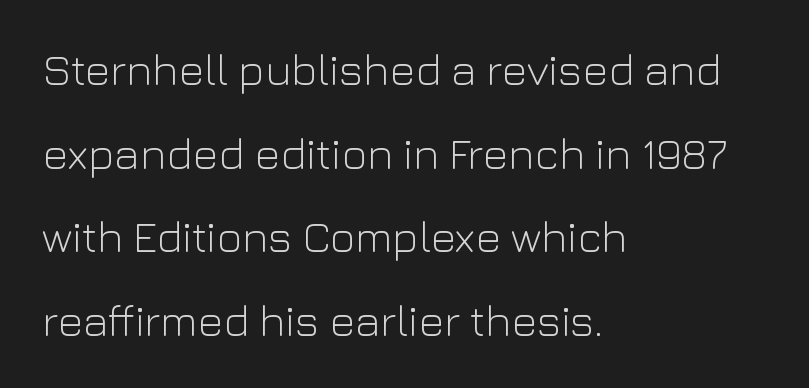
Q: Is the text bold? A: No.
Q: Is the text italic (slanted)? A: No, it is upright.
Q: Is the typeface a serif or a sans-serif typeface? A: Sans-serif.
Q: Is the text underlined? A: No.
Q: How is the paragraph aligned? A: Left-aligned.
Q: Is the spacing between letters normal or unusually wide? A: Normal.
Q: Is the spacing between lines tight, normal or loose? A: Loose.
Q: Width (condensed, normal, or wide)? A: Normal.
Q: Stroke contrast? A: Low.
Q: x-height? A: Medium.
Q: Monospaced? A: No.
